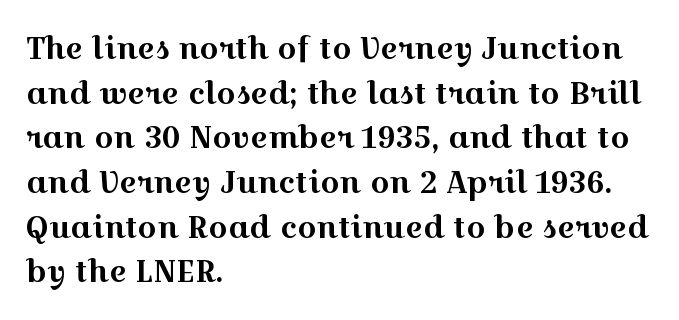
{"serif": "yes", "italic": "no", "width": "wide", "x_height": "medium", "monospaced": "no", "underline": "no", "align": "left", "line_spacing": "normal", "line_spacing_ratio": 1.49, "letter_spacing": "normal", "letter_spacing_em": 0.0, "glyph_px": 30}
